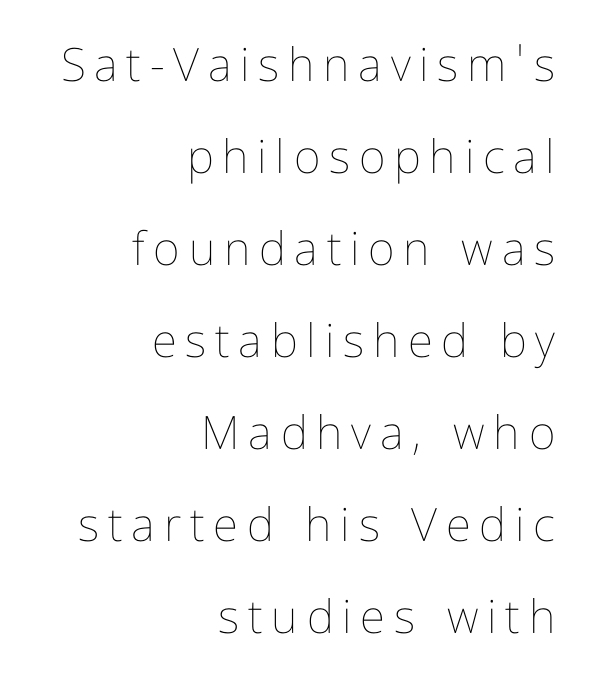
Lines of text with bare space underneath. Short and long lines alike share a common ending point at right. Is there much room between lines? Yes — plenty of vertical air separates them. Note the varied advance widths — an 'i' is clearly narrower than an 'm'. Stems and bowls with no extra thickness — not bold. Do the letters lean? They stand straight.
